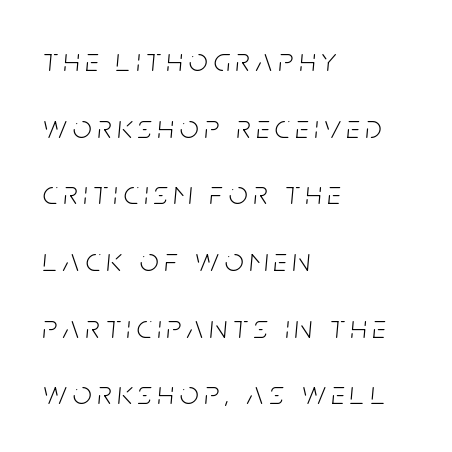
Characters are canted at an angle relative to the baseline's perpendicular. Is this a fixed-width face? No — the glyphs have proportional, varying widths. Horizontal alignment here is leftward, the default for most running prose. Summary of vertical rhythm: relaxed, with wide interline spacing. Stroke thickness stays within the range of a standard reading face or lighter.
